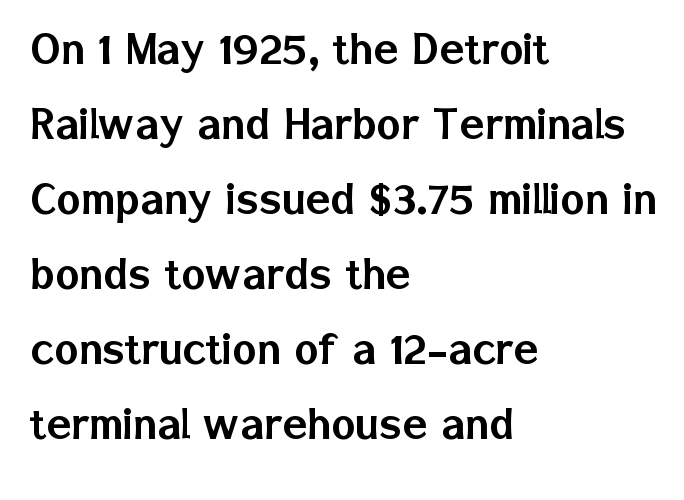
{"serif": "no", "italic": "no", "width": "normal", "stroke_contrast": "low", "x_height": "medium", "monospaced": "no", "underline": "no", "align": "left", "line_spacing": "normal", "line_spacing_ratio": 1.47, "letter_spacing": "normal", "letter_spacing_em": 0.0, "glyph_px": 51}
